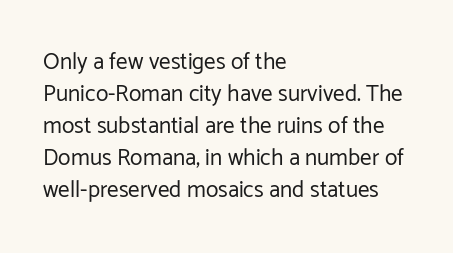
Q: Is the text bold? A: No.
Q: Is the text italic (slanted)? A: No, it is upright.
Q: Is the text underlined? A: No.
Q: How is the paragraph aligned? A: Left-aligned.
Q: Is the spacing between letters normal or unusually wide? A: Normal.
Q: Is the spacing between lines tight, normal or loose? A: Normal.
